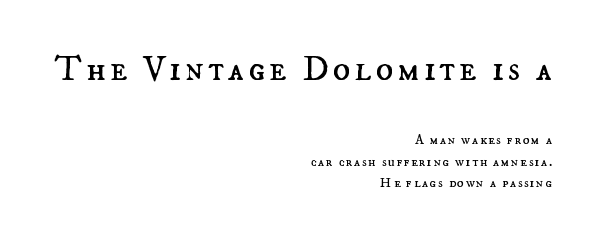
What's the leading like? Ordinary, nothing unusual. Compare the two chunks: the upper has the greater cap height. In terms of posture, this sample is upright. Where is the straight margin? On the right. Think standard paragraph weight, or any step lighter than that. A typesetter would call this proportional, since set widths differ per character.
